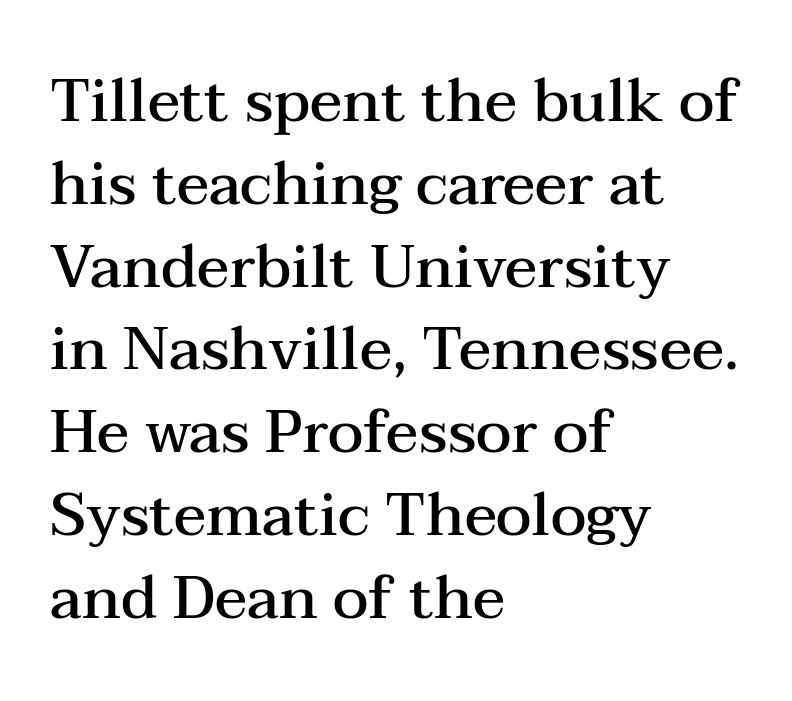
Caption: standard tracking, unaltered. Line beginnings align vertically; line endings do not. Baseline-to-baseline distance is the conventional proportion of letter height. The glyphs are unaccompanied by any horizontal stroke below them. Every stem runs plumb, perpendicular to the baseline.
